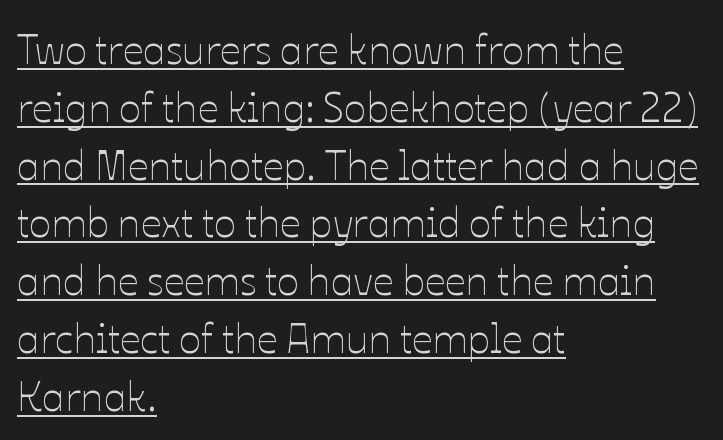
These lines are set flush left with a ragged right edge. Spacing verdict: proportional, widths tailored to each character. Quick note: interline space is typical. The sample's only ornament is a line tracing under the words.
